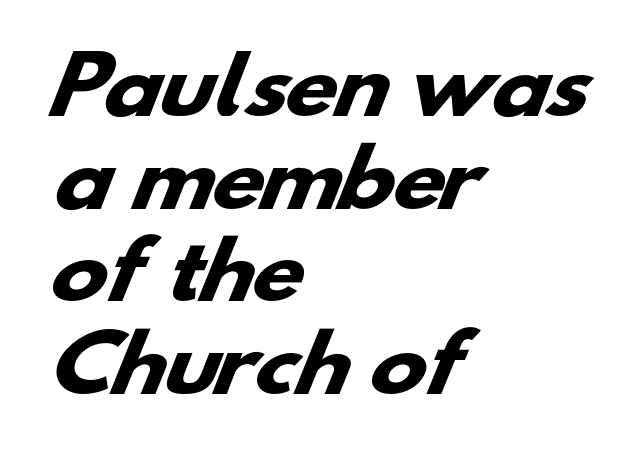
Q: Is the text bold? A: Yes.
Q: Is the typeface a serif or a sans-serif typeface? A: Sans-serif.
Q: Is the text underlined? A: No.
Q: How is the paragraph aligned? A: Left-aligned.
Q: Is the spacing between letters normal or unusually wide? A: Normal.
Q: Width (condensed, normal, or wide)? A: Wide.
Q: Stroke contrast? A: Low.
Q: x-height? A: Small.
Q: Monospaced? A: No.
